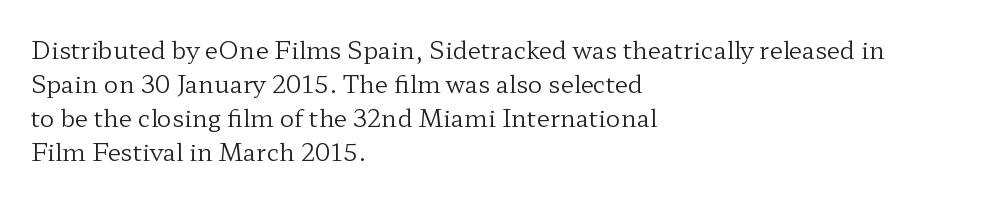
Q: Is the text bold? A: No.
Q: Is the text italic (slanted)? A: No, it is upright.
Q: Is the text underlined? A: No.
Q: How is the paragraph aligned? A: Left-aligned.
Q: Is the spacing between letters normal or unusually wide? A: Normal.
Q: Is the spacing between lines tight, normal or loose? A: Normal.
